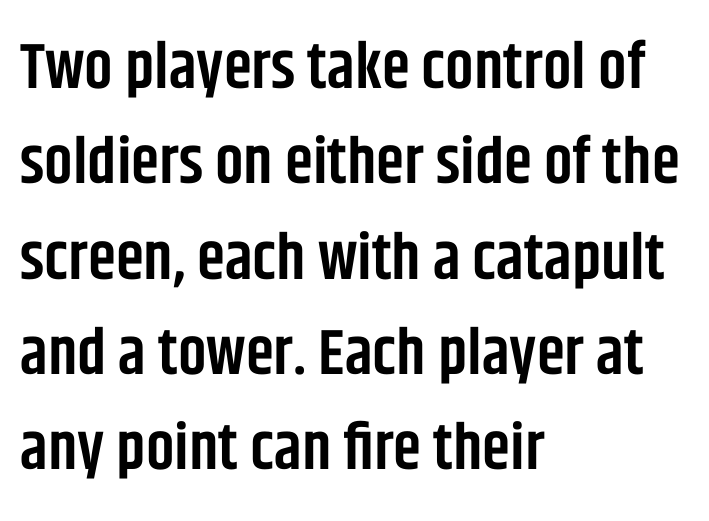
{"serif": "no", "italic": "no", "bold": "semi", "weight": "semibold", "width": "condensed", "stroke_contrast": "low", "x_height": "large", "monospaced": "no", "underline": "no", "align": "left", "line_spacing": "normal", "line_spacing_ratio": 1.49, "letter_spacing": "normal", "letter_spacing_em": 0.0, "glyph_px": 64}
